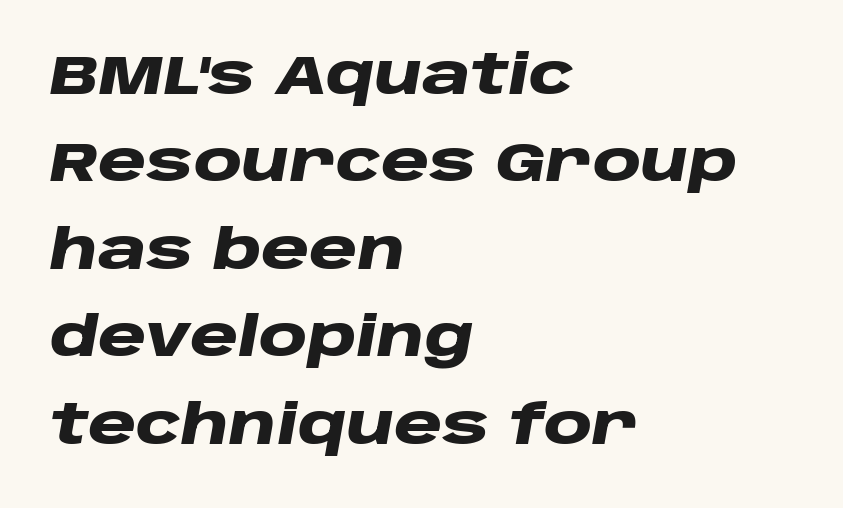
Q: Is the text bold? A: Yes.
Q: Is the text italic (slanted)? A: Yes, it leans right by about 10 degrees.
Q: Is the text underlined? A: No.
Q: How is the paragraph aligned? A: Left-aligned.
Q: Is the spacing between letters normal or unusually wide? A: Normal.
Q: Is the spacing between lines tight, normal or loose? A: Normal.
Q: Width (condensed, normal, or wide)? A: Wide.
Q: Stroke contrast? A: Low.
Q: x-height? A: Large.
Q: Monospaced? A: No.
